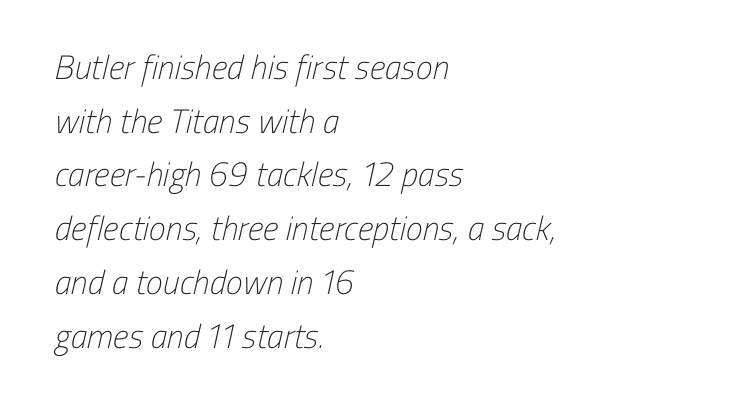
The rag falls on the right side of this text block. Inter-character spacing is left at the font's built-in metrics. Does the type have serifs? No, each stem ends abruptly. Evenly set lines give the paragraph a standard silhouette.
